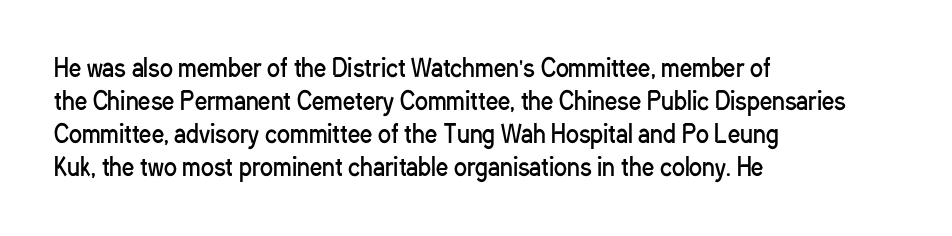
Horizontally, the lines are justified to the leading edge only. A roman cut, with each character standing at attention. The lines sit at an ordinary, default distance from one another. The font sits on the lighter half of the weight spectrum, regular included. Just letters on the line, the space beneath them empty. Standard letterfit; no display-style spreading of the glyphs.
